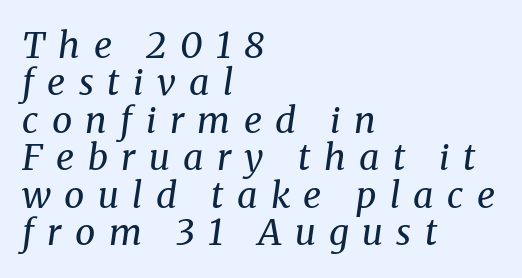
{"serif": "yes", "italic": "yes", "lean": "right", "slant_degrees": 8, "bold": "no", "weight": "regular", "width": "normal", "stroke_contrast": "medium", "x_height": "medium", "monospaced": "no", "underline": "no", "align": "left", "line_spacing": "tight", "line_spacing_ratio": 1.04, "letter_spacing": "wide", "letter_spacing_em": 0.37, "glyph_px": 36}
